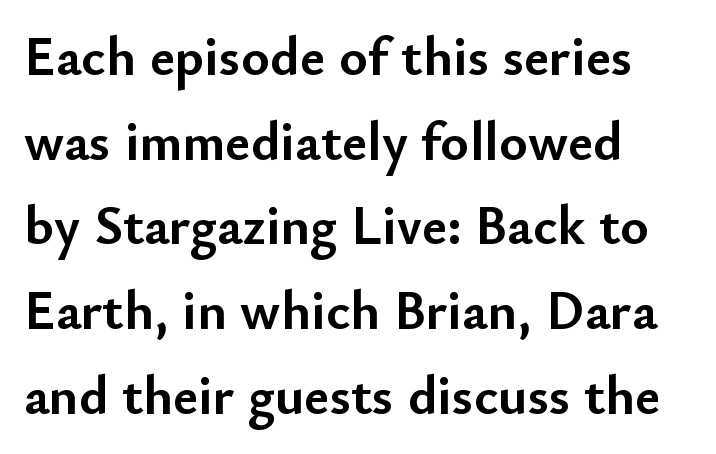
The passage shown is not underscored anywhere. Quick note: not italic, upright. What weight is shown? A full bold with thick strokes. The rendering anchors every line to the left-hand side. Looks like regular typesetting: each glyph gets only the width it needs. The designer left line spacing at the default.
